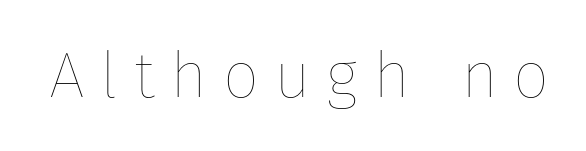
{"italic": "no", "bold": "no", "weight": "thin", "width": "normal", "stroke_contrast": "low", "x_height": "medium", "monospaced": "no", "underline": "no", "letter_spacing": "wide", "letter_spacing_em": 0.24, "glyph_px": 64}
